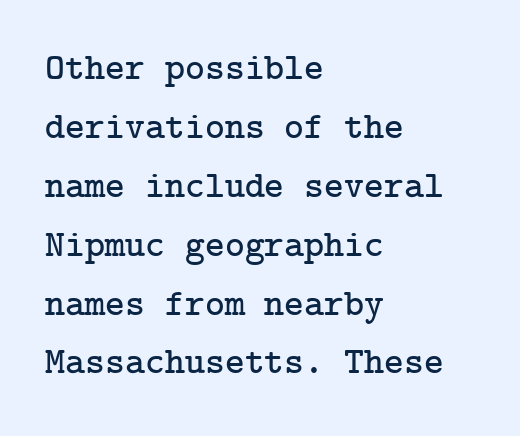
Q: Is the text italic (slanted)? A: No, it is upright.
Q: Is the typeface a serif or a sans-serif typeface? A: Serif.
Q: Is the text underlined? A: No.
Q: How is the paragraph aligned? A: Left-aligned.
Q: Is the spacing between letters normal or unusually wide? A: Normal.
Q: Is the spacing between lines tight, normal or loose? A: Normal.
Q: Width (condensed, normal, or wide)? A: Normal.
Q: Stroke contrast? A: Low.
Q: x-height? A: Medium.
